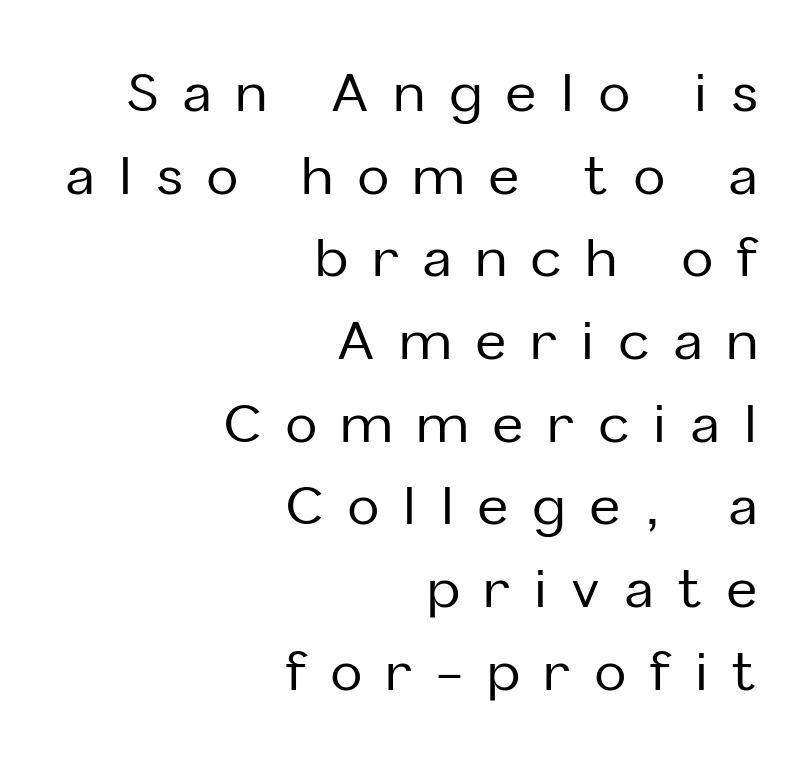
{"serif": "no", "italic": "no", "width": "normal", "stroke_contrast": "low", "x_height": "medium", "monospaced": "no", "underline": "no", "align": "right", "line_spacing": "normal", "line_spacing_ratio": 1.59, "letter_spacing": "wide", "letter_spacing_em": 0.48, "glyph_px": 52}
